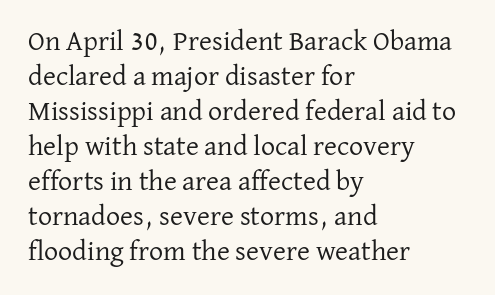
{"serif": "yes", "italic": "no", "bold": "no", "weight": "regular", "width": "normal", "stroke_contrast": "low", "x_height": "medium", "monospaced": "no", "underline": "no", "align": "left", "line_spacing": "normal", "line_spacing_ratio": 1.25, "letter_spacing": "normal", "letter_spacing_em": 0.0, "glyph_px": 28}
